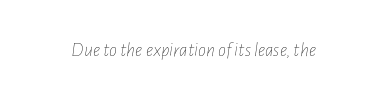
The horizontal fit of the characters is conventional and even. Rule under the text: the space is simply empty. If you drew a line through each stem, it would be angled. On a weight scale, this lands at 450 or below.
